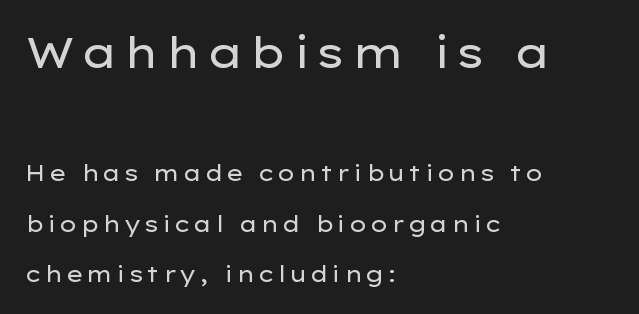
Q: Is the text bold? A: No.
Q: Is the text italic (slanted)? A: No, it is upright.
Q: Is the typeface a serif or a sans-serif typeface? A: Sans-serif.
Q: Is the text underlined? A: No.
Q: How is the paragraph aligned? A: Left-aligned.
Q: Is the spacing between lines tight, normal or loose? A: Loose.
Q: Which block of text is set in a larger size, the first (top) or the second (bottom)? A: The first (top) one.
Q: Width (condensed, normal, or wide)? A: Wide.
Q: Stroke contrast? A: Low.
Q: x-height? A: Medium.
Q: Monospaced? A: No.
